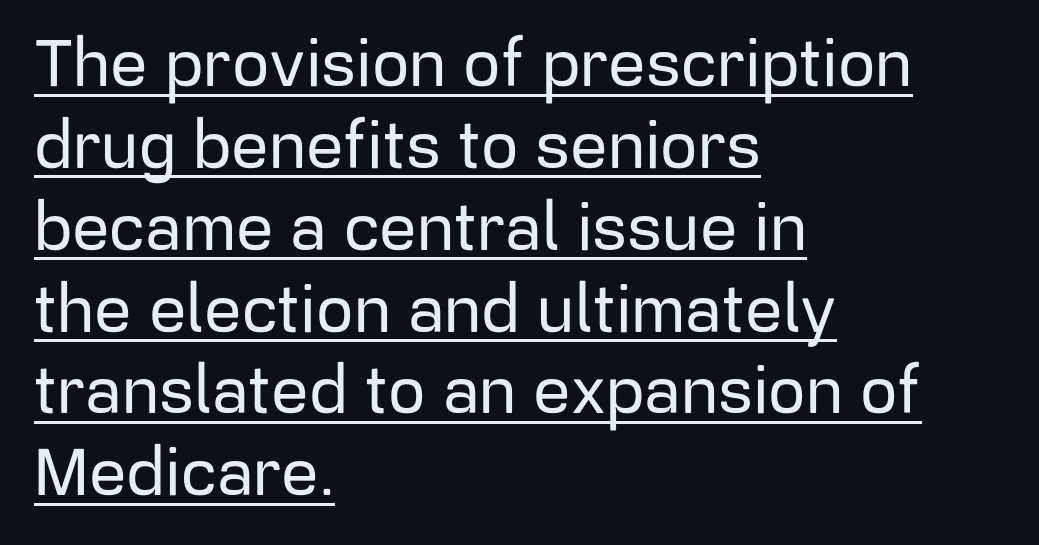
The image shows 66 px sans-serif type, upright; set left-aligned, line spacing 1.24x, normal letter spacing, underlined; low stroke contrast and a medium x-height.
